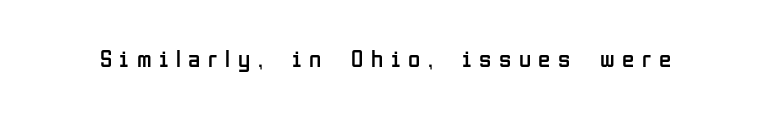
The image shows 25 px text type, upright; set unusually wide letter spacing (+0.3 em), not underlined.
